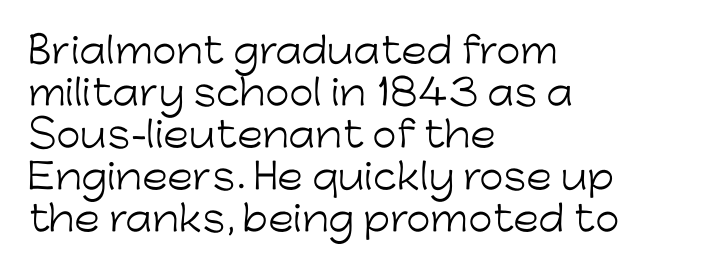
The face used here is rendered with its standard letterfit. Stroke terminals: plain, sans-serif. Any mark beneath the type? The region is blank. Each letter keeps its own natural width here, so spacing adapts to shape.
